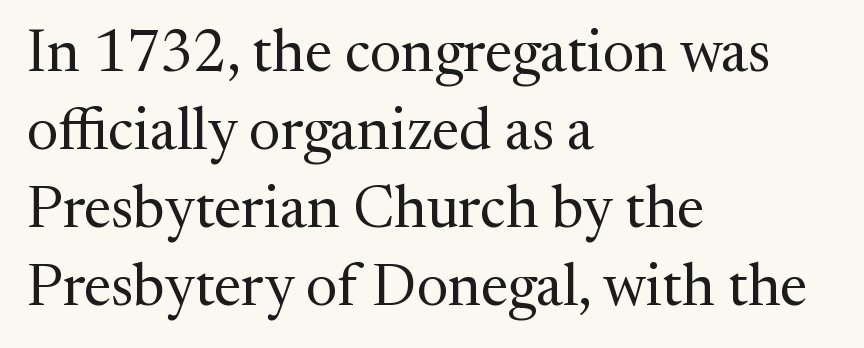
Here the designer chose a conventional face with non-uniform glyph widths. The letters carry serifs — small finishing strokes at the ends of their stems. Inter-character spacing is left at the font's built-in metrics. The designer left line spacing at the default. Do the letters lean? They stand straight.
